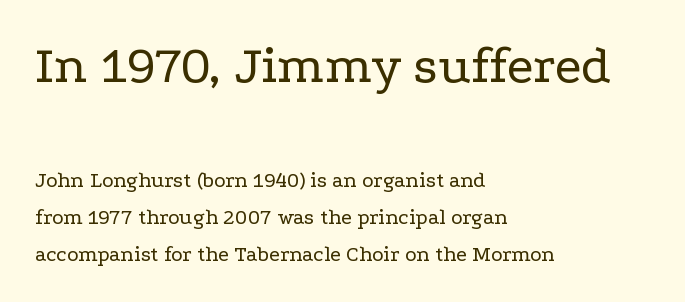
Q: Is the text bold? A: No.
Q: Is the text italic (slanted)? A: No, it is upright.
Q: Is the typeface a serif or a sans-serif typeface? A: Serif.
Q: Is the text underlined? A: No.
Q: How is the paragraph aligned? A: Left-aligned.
Q: Is the spacing between letters normal or unusually wide? A: Normal.
Q: Is the spacing between lines tight, normal or loose? A: Normal.
Q: Which block of text is set in a larger size, the first (top) or the second (bottom)? A: The first (top) one.
Q: Width (condensed, normal, or wide)? A: Wide.
Q: Stroke contrast? A: Low.
Q: x-height? A: Medium.
Q: Monospaced? A: No.
